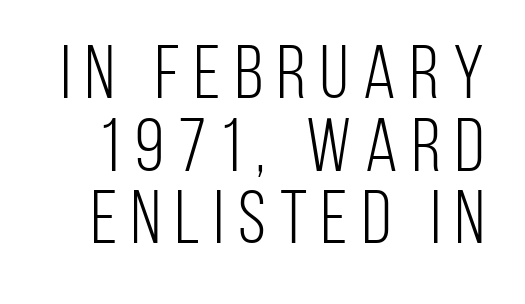
Caption: face not bold, strokes unweighted. Check the space under the baseline: it is left empty. The typography opts for an upright posture over an oblique one. This rendering employs a face without finishing strokes, i.e., a sans-serif.
